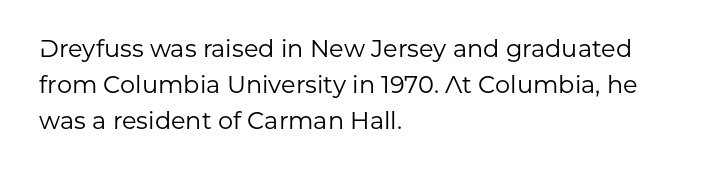
Q: Is the text bold? A: No.
Q: Is the text italic (slanted)? A: No, it is upright.
Q: Is the text underlined? A: No.
Q: How is the paragraph aligned? A: Left-aligned.
Q: Is the spacing between letters normal or unusually wide? A: Normal.
Q: Is the spacing between lines tight, normal or loose? A: Normal.
